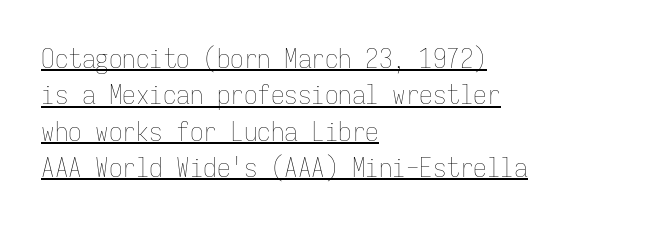
Q: Is the text bold? A: No.
Q: Is the text italic (slanted)? A: No, it is upright.
Q: Is the text underlined? A: Yes.
Q: How is the paragraph aligned? A: Left-aligned.
Q: Is the spacing between letters normal or unusually wide? A: Normal.
Q: Is the spacing between lines tight, normal or loose? A: Normal.
